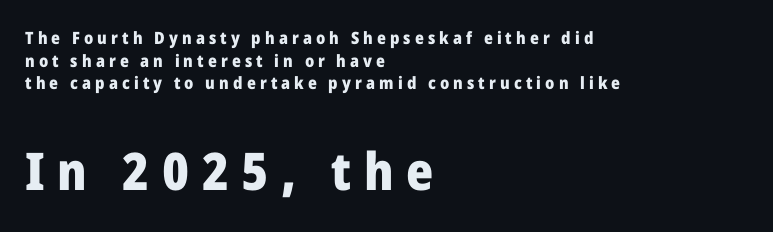
The image shows 52 px heavy sans-serif type, upright; set left-aligned, normal line spacing (1.33x), unusually wide letter spacing (+0.24 em), not underlined; the second (bottom) block is 3.06x larger; low stroke contrast and a medium x-height.
